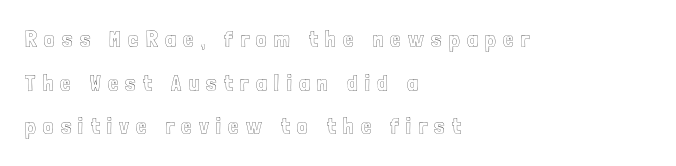
Display-style spreading of the glyphs; the letterfit is very open. Each row of text sits above clean, open space. If you measured baseline to baseline, you'd find a long distance. Designer's note — italics off, roman on.
